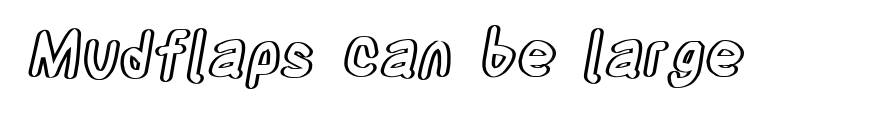
The image shows 61 px condensed type; set normal letter spacing, not underlined; a large x-height.
